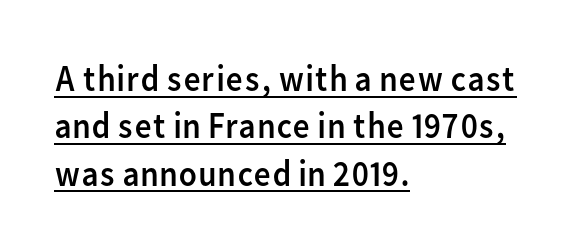
{"serif": "no", "italic": "no", "bold": "no", "weight": "regular", "width": "normal", "stroke_contrast": "low", "x_height": "medium", "monospaced": "no", "underline": "yes", "align": "left", "line_spacing": "normal", "line_spacing_ratio": 1.28, "letter_spacing": "normal", "letter_spacing_em": 0.0, "glyph_px": 37}
